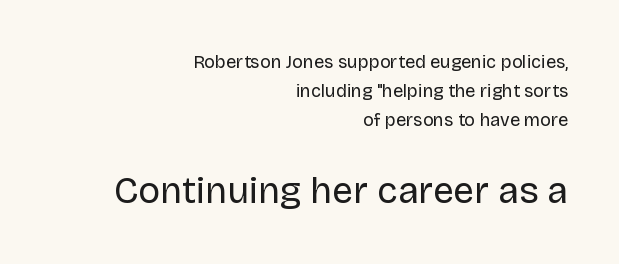
{"serif": "no", "italic": "no", "bold": "no", "weight": "regular", "width": "normal", "stroke_contrast": "low", "x_height": "large", "monospaced": "no", "underline": "no", "align": "right", "line_spacing": "normal", "line_spacing_ratio": 1.61, "letter_spacing": "normal", "letter_spacing_em": 0.0, "larger_block": "second", "size_ratio": 2.06, "glyph_px": 37}
